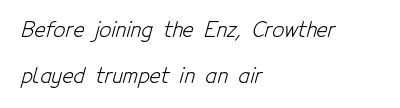
Q: Is the text bold? A: No.
Q: Is the text underlined? A: No.
Q: How is the paragraph aligned? A: Left-aligned.
Q: Is the spacing between letters normal or unusually wide? A: Normal.
Q: Is the spacing between lines tight, normal or loose? A: Loose.
